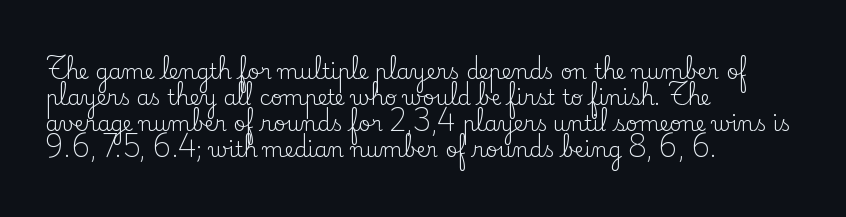
Q: Is the text bold? A: No.
Q: Is the text italic (slanted)? A: No, it is upright.
Q: Is the text underlined? A: No.
Q: How is the paragraph aligned? A: Left-aligned.
Q: Is the spacing between letters normal or unusually wide? A: Normal.
